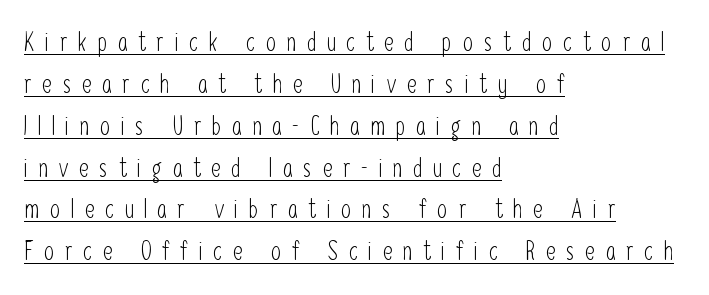
{"italic": "no", "bold": "no", "underline": "yes", "align": "left", "line_spacing": "normal", "line_spacing_ratio": 1.61, "letter_spacing": "wide", "letter_spacing_em": 0.41, "glyph_px": 26}
